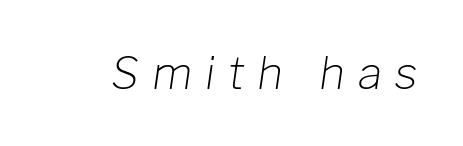
Is the type heavy? It reads as light-to-regular instead. This sample has the flowing, uneven cadence of proportional lettering. Clear beneath every line of the passage. The letterforms stand isolated, each surrounded by extra space. Designer's note — italics engaged.
